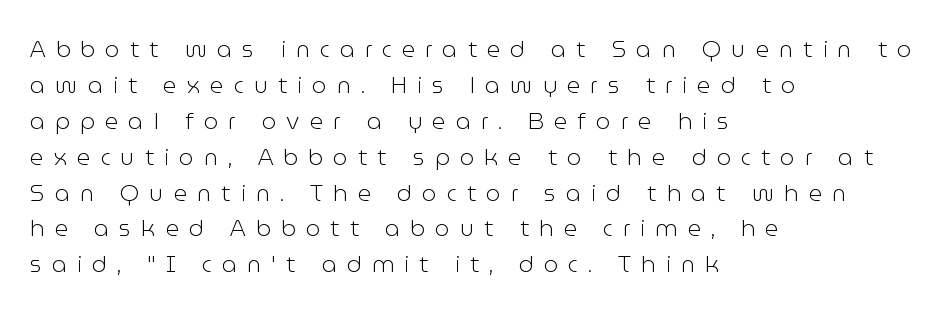
The image shows 23 px text type, upright; set left-aligned, normal line spacing (1.56x), unusually wide letter spacing (+0.44 em), not underlined.
